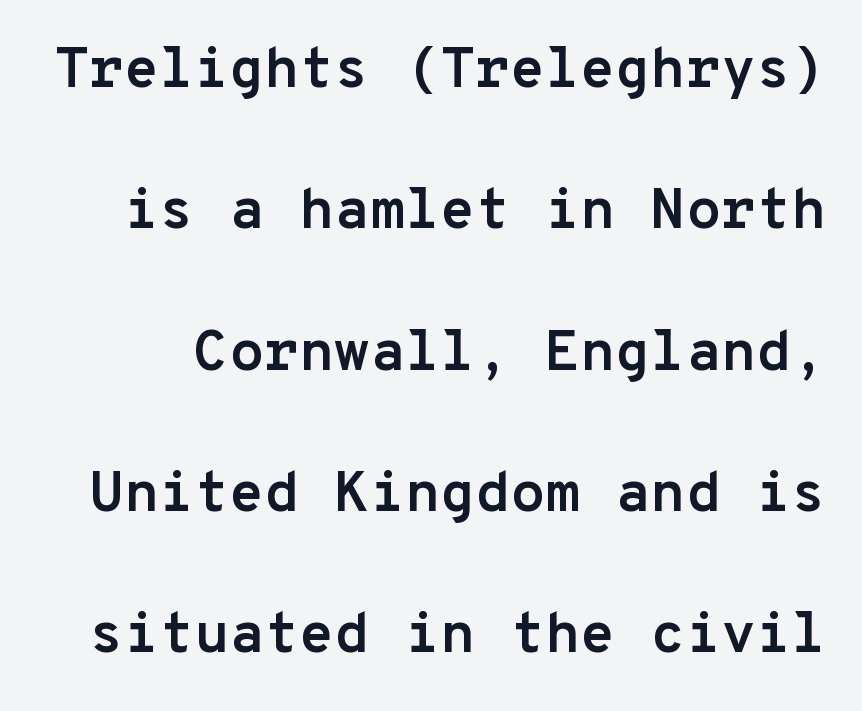
Q: Is the text bold? A: Yes.
Q: Is the text italic (slanted)? A: No, it is upright.
Q: Is the typeface a serif or a sans-serif typeface? A: Sans-serif.
Q: Is the text underlined? A: No.
Q: Is the spacing between letters normal or unusually wide? A: Normal.
Q: Is the spacing between lines tight, normal or loose? A: Loose.
Q: Width (condensed, normal, or wide)? A: Normal.
Q: Stroke contrast? A: Low.
Q: x-height? A: Medium.
Q: Monospaced? A: Yes.
